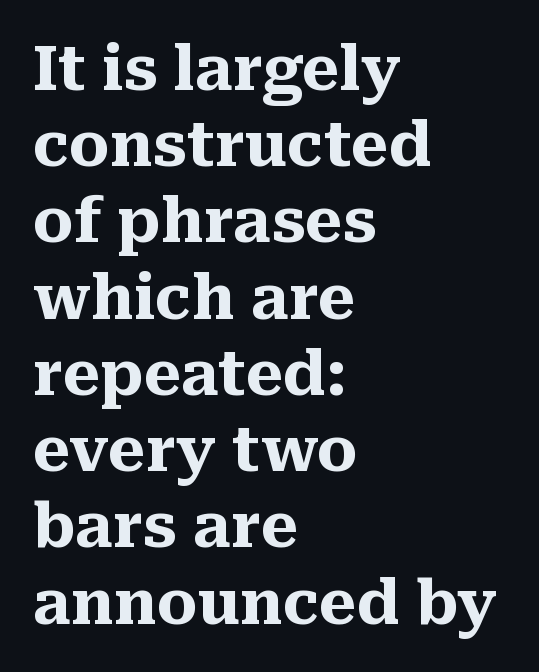
The image shows 61 px heavy serif type, upright; set left-aligned, normal line spacing (1.25x), normal letter spacing, not underlined; medium stroke contrast and a medium x-height.
